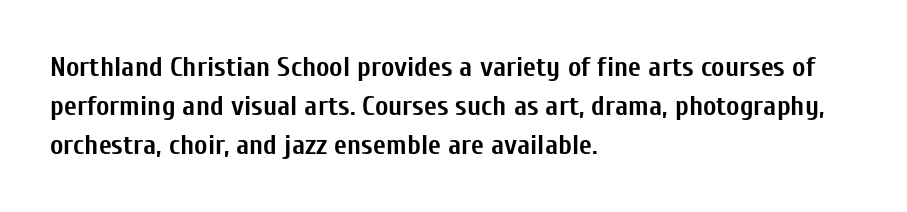
{"serif": "no", "italic": "no", "bold": "yes", "weight": "semibold", "width": "condensed", "stroke_contrast": "low", "x_height": "medium", "monospaced": "no", "underline": "no", "align": "left", "line_spacing": "normal", "line_spacing_ratio": 1.39, "letter_spacing": "normal", "letter_spacing_em": 0.0, "glyph_px": 28}
